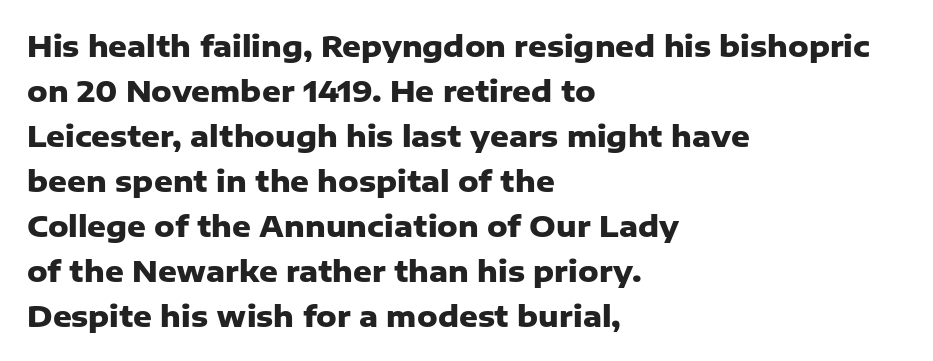
The image shows 29 px heavy sans-serif type, upright; set left-aligned, normal line spacing (1.55x), normal letter spacing, not underlined; low stroke contrast and a medium x-height.
